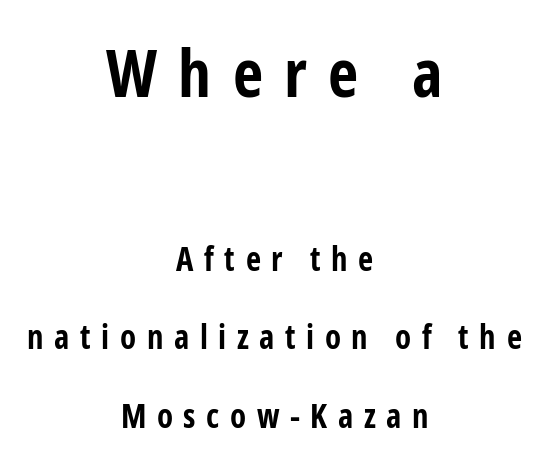
{"serif": "no", "italic": "no", "bold": "yes", "weight": "bold", "width": "condensed", "stroke_contrast": "low", "x_height": "medium", "monospaced": "no", "underline": "no", "align": "center", "line_spacing": "loose", "line_spacing_ratio": 2.37, "letter_spacing": "wide", "letter_spacing_em": 0.32, "larger_block": "first", "size_ratio": 2.0, "glyph_px": 66}
